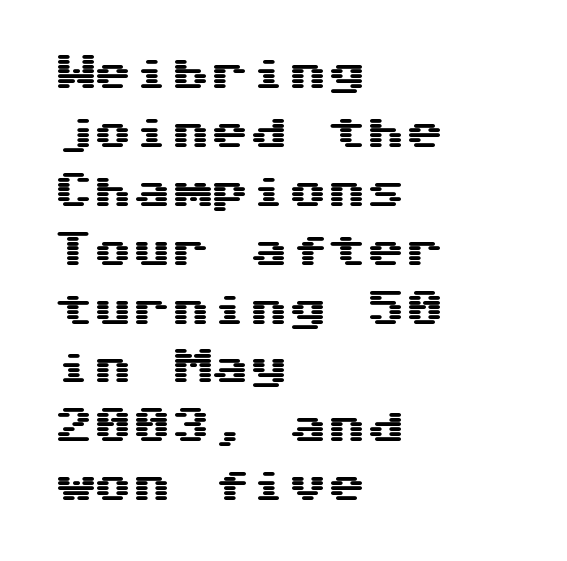
{"serif": "no", "italic": "no", "width": "wide", "stroke_contrast": "medium", "x_height": "medium", "monospaced": "yes", "underline": "no", "align": "left", "line_spacing": "normal", "line_spacing_ratio": 1.51, "letter_spacing": "normal", "letter_spacing_em": 0.0, "glyph_px": 39}
